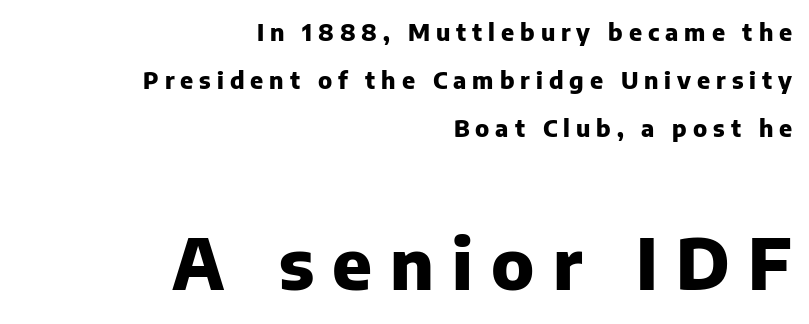
Q: Is the text bold? A: Yes.
Q: Is the text italic (slanted)? A: No, it is upright.
Q: Is the typeface a serif or a sans-serif typeface? A: Sans-serif.
Q: Is the text underlined? A: No.
Q: How is the paragraph aligned? A: Right-aligned.
Q: Is the spacing between letters normal or unusually wide? A: Unusually wide.
Q: Is the spacing between lines tight, normal or loose? A: Loose.
Q: Which block of text is set in a larger size, the first (top) or the second (bottom)? A: The second (bottom) one.
Q: Width (condensed, normal, or wide)? A: Normal.
Q: Stroke contrast? A: Low.
Q: x-height? A: Medium.
Q: Monospaced? A: No.
